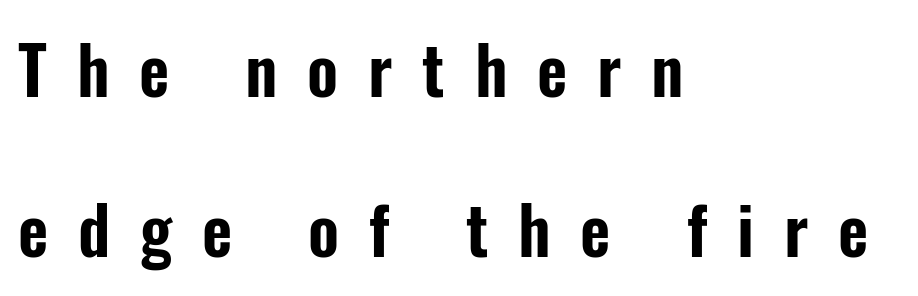
{"serif": "no", "italic": "no", "width": "condensed", "stroke_contrast": "low", "x_height": "medium", "monospaced": "no", "underline": "no", "align": "left", "line_spacing": "loose", "line_spacing_ratio": 2.43, "letter_spacing": "wide", "letter_spacing_em": 0.45, "glyph_px": 66}
